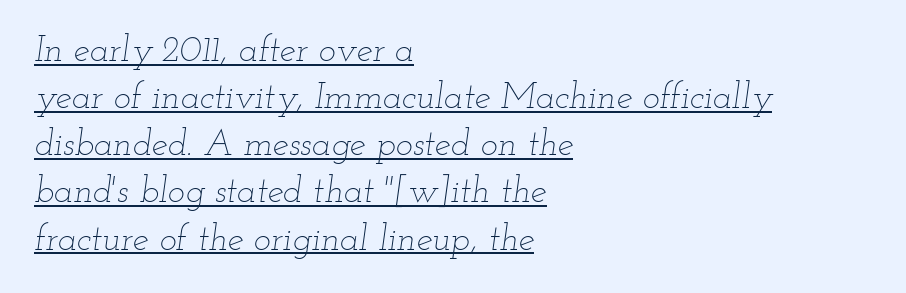
{"italic": "yes", "lean": "right", "slant_degrees": 12, "bold": "no", "weight": "thin", "width": "wide", "stroke_contrast": "low", "x_height": "small", "monospaced": "no", "underline": "yes", "align": "left", "line_spacing": "normal", "line_spacing_ratio": 1.31, "letter_spacing": "normal", "letter_spacing_em": 0.0, "glyph_px": 36}
